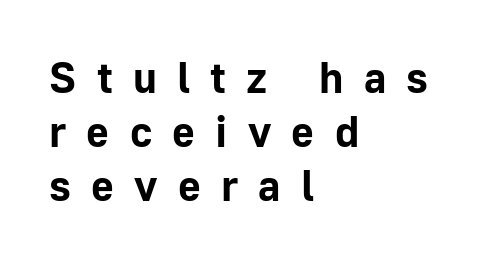
{"serif": "no", "italic": "no", "bold": "yes", "weight": "bold", "width": "normal", "stroke_contrast": "low", "x_height": "medium", "monospaced": "no", "underline": "no", "align": "left", "line_spacing_ratio": 1.23, "letter_spacing": "wide", "letter_spacing_em": 0.46, "glyph_px": 44}
